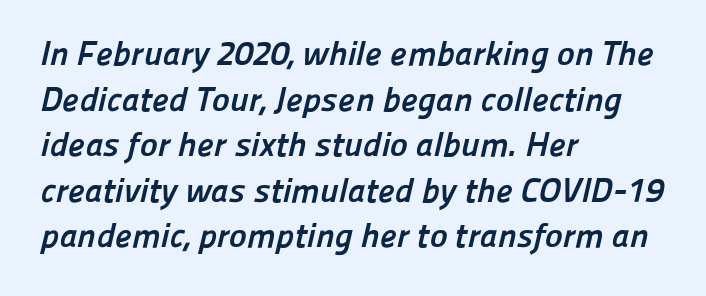
Between one letter and the next there's only the usual sliver of space. Type style note: lacks serifs. Each line starts at the same left margin while the right side varies. The typesetting leans heavy: a genuine bold. One glance says typical: line gaps are just what's usual. Descender tails drop into unmarked territory.
